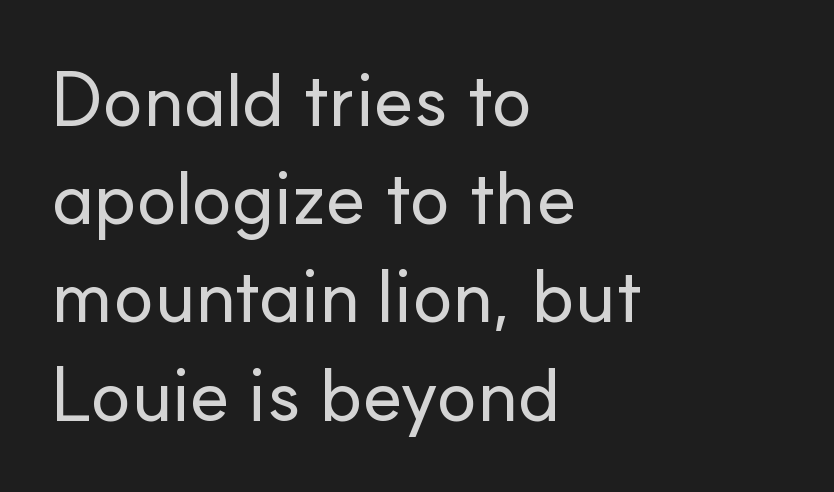
Q: Is the text italic (slanted)? A: No, it is upright.
Q: Is the typeface a serif or a sans-serif typeface? A: Sans-serif.
Q: Is the text underlined? A: No.
Q: How is the paragraph aligned? A: Left-aligned.
Q: Is the spacing between letters normal or unusually wide? A: Normal.
Q: Is the spacing between lines tight, normal or loose? A: Normal.
Q: Width (condensed, normal, or wide)? A: Normal.
Q: Stroke contrast? A: Low.
Q: x-height? A: Small.
Q: Monospaced? A: No.
